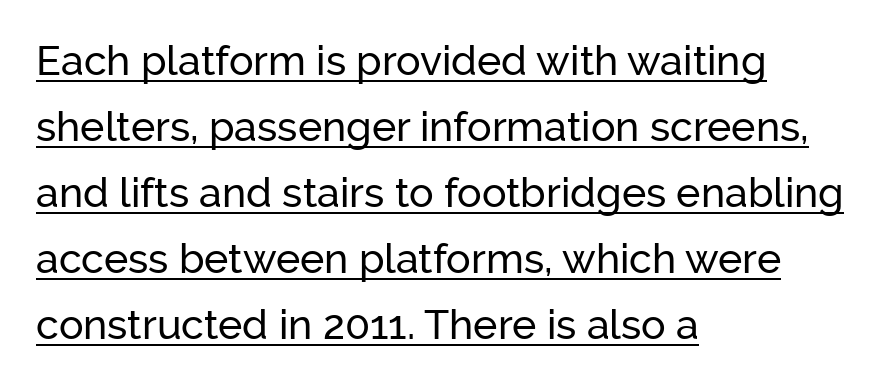
A typographer would call this underscored text. No italicization has been applied; the sample stays upright. The passage shown has conventional tracking throughout. Character widths vary here, with narrow letters taking less room than wide ones. Short and long lines alike share a common starting point at left. In terms of leading, this rendering sits right in the middle.
